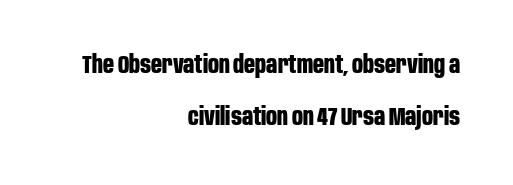
The image shows 24 px bold type, upright; set right-aligned, loose line spacing (2.17x), normal letter spacing, not underlined.
